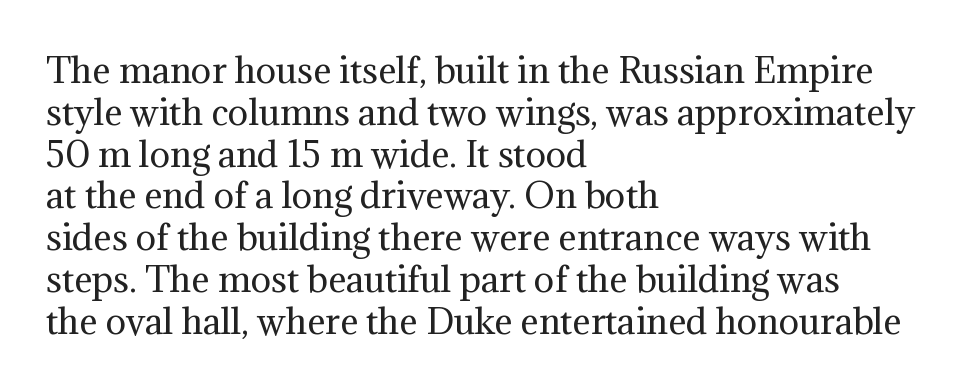
The image shows 34 px regular-weight serif type, upright; set left-aligned, line spacing 1.23x, normal letter spacing, not underlined; medium stroke contrast and a medium x-height.
